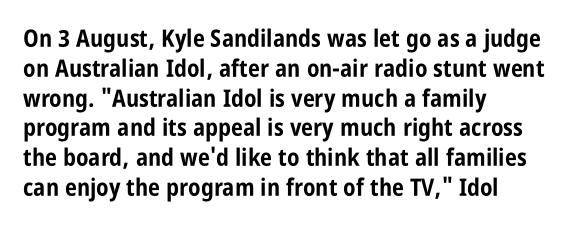
Q: Is the text bold? A: Yes.
Q: Is the text italic (slanted)? A: No, it is upright.
Q: Is the text underlined? A: No.
Q: How is the paragraph aligned? A: Left-aligned.
Q: Is the spacing between letters normal or unusually wide? A: Normal.
